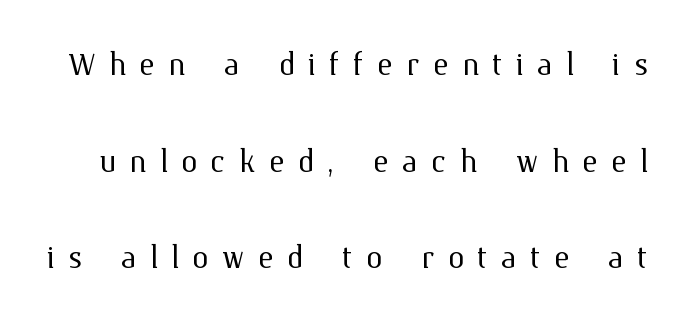
The letters stand straight up with perfectly vertical stems. The vertical gap from one line to the next is large. Someone cranked the tracking dial way up on this one. Is the stroke heavy? The answer is a plain regular-or-lighter. You could not count columns in this text — the font is proportionally spaced. Anything drawn beneath the words? Only blank space.
